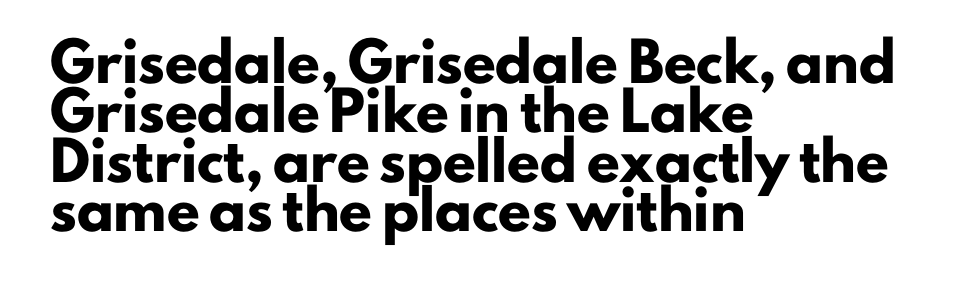
{"serif": "no", "italic": "no", "bold": "yes", "weight": "heavy", "width": "normal", "stroke_contrast": "low", "x_height": "small", "monospaced": "no", "underline": "no", "align": "left", "line_spacing": "normal", "line_spacing_ratio": 1.37, "letter_spacing": "normal", "letter_spacing_em": 0.0, "glyph_px": 36}
